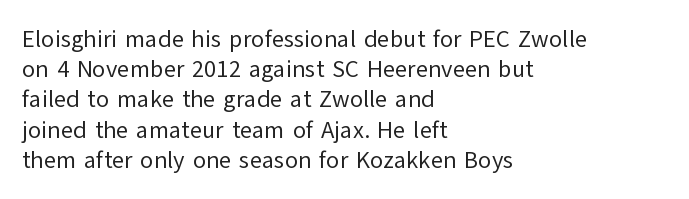
Q: Is the text bold? A: No.
Q: Is the text italic (slanted)? A: No, it is upright.
Q: Is the text underlined? A: No.
Q: How is the paragraph aligned? A: Left-aligned.
Q: Is the spacing between letters normal or unusually wide? A: Normal.
Q: Is the spacing between lines tight, normal or loose? A: Normal.
